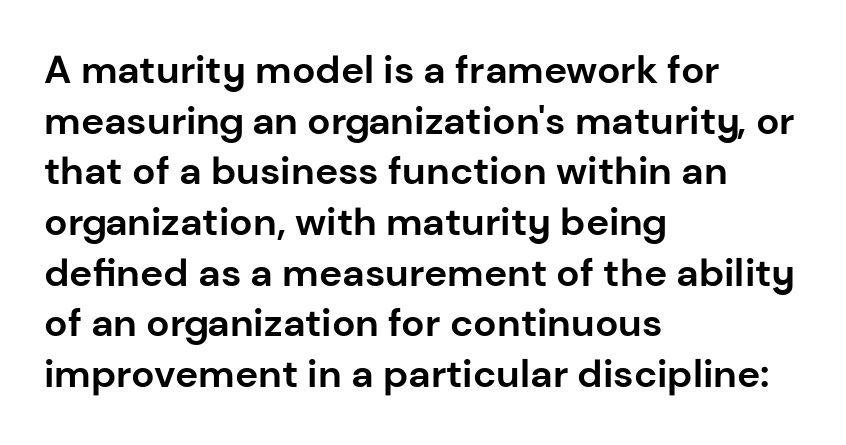
Bold? Absolutely — the strokes are thick and heavy. The designer left line spacing at the default. Looks like regular typesetting: each glyph gets only the width it needs. You could call the tracking neutral — neither tight nor loose.
